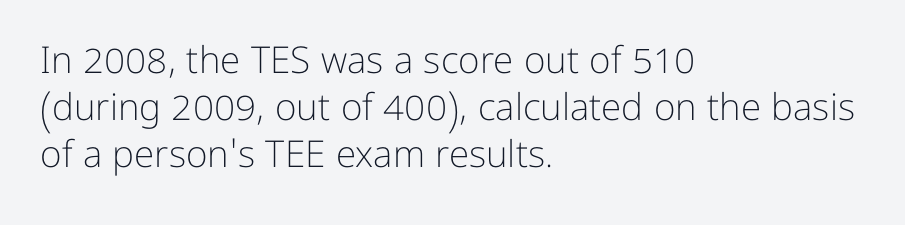
Q: Is the text bold? A: No.
Q: Is the text italic (slanted)? A: No, it is upright.
Q: Is the typeface a serif or a sans-serif typeface? A: Sans-serif.
Q: Is the text underlined? A: No.
Q: How is the paragraph aligned? A: Left-aligned.
Q: Is the spacing between letters normal or unusually wide? A: Normal.
Q: Is the spacing between lines tight, normal or loose? A: Normal.
Q: Width (condensed, normal, or wide)? A: Normal.
Q: Stroke contrast? A: Low.
Q: x-height? A: Medium.
Q: Monospaced? A: No.
